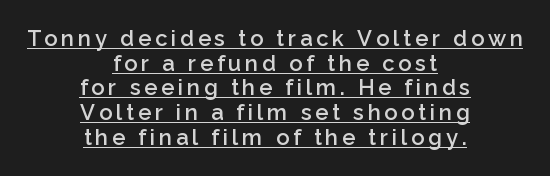
{"italic": "no", "bold": "semi", "underline": "yes", "align": "center", "line_spacing": "tight", "line_spacing_ratio": 1.12, "glyph_px": 22}
